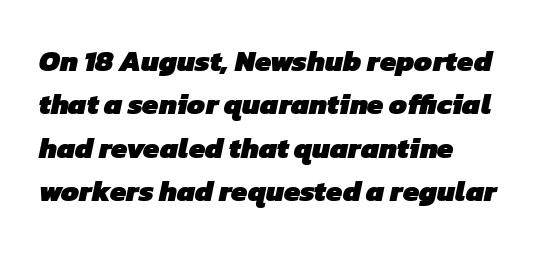
Q: Is the text bold? A: Yes.
Q: Is the typeface a serif or a sans-serif typeface? A: Sans-serif.
Q: Is the text underlined? A: No.
Q: How is the paragraph aligned? A: Left-aligned.
Q: Is the spacing between letters normal or unusually wide? A: Normal.
Q: Is the spacing between lines tight, normal or loose? A: Normal.
Q: Width (condensed, normal, or wide)? A: Normal.
Q: Stroke contrast? A: Low.
Q: x-height? A: Medium.
Q: Monospaced? A: No.
